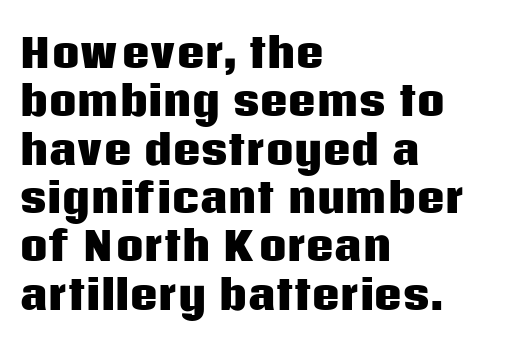
Each letter keeps its own natural width here, so spacing adapts to shape. Layout note: lines flush left. The letters carry no serifs — their stems end cleanly without finishing strokes. Unlike italic type, these characters show no tilt at all. Words float on clear page, feet unadorned. You'd pick this weight for a headline — it's a proper bold.
